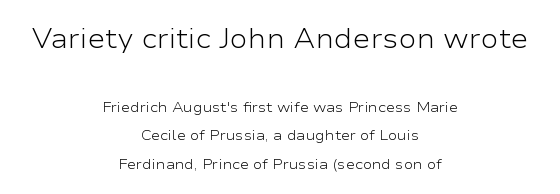
The image shows 27 px text type, upright; set centered, loose line spacing (2.04x), normal letter spacing, not underlined; the first (top) block is 1.93x larger.
